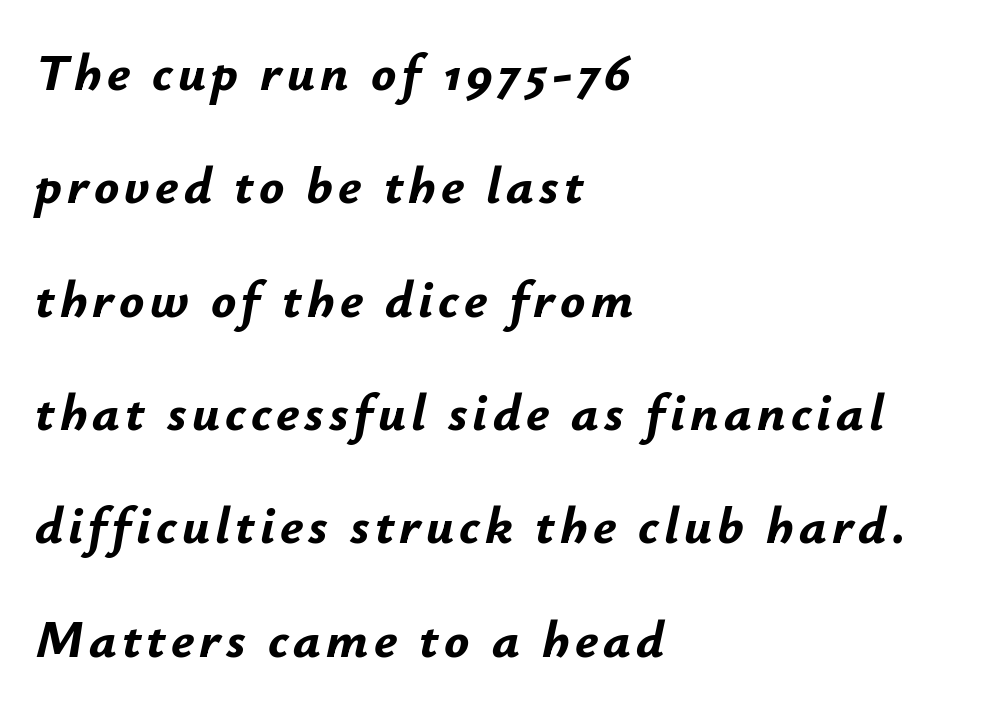
{"italic": "yes", "lean": "right", "slant_degrees": 12, "bold": "yes", "weight": "bold", "width": "normal", "stroke_contrast": "low", "x_height": "small", "monospaced": "no", "underline": "no", "align": "left", "line_spacing": "loose", "line_spacing_ratio": 2.18, "glyph_px": 52}
